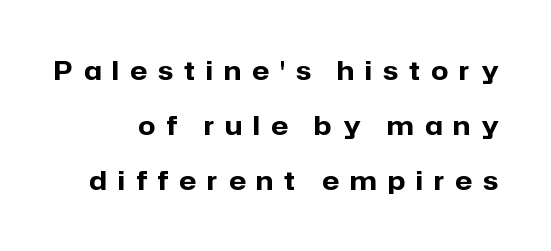
The letters stand upright; this is a roman face. Descender tails drop into unmarked territory. The font is running at its bold setting. Quick note: interline space is abundant.
